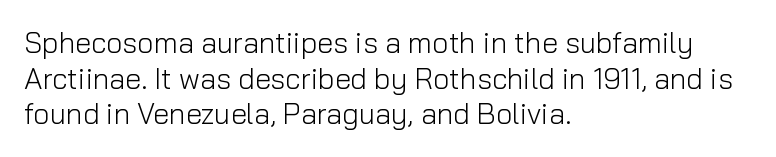
It's the straight-up-and-down kind of type. Lines of text with bare space underneath. Horizontal alignment here is leftward, the default for most running prose. Each letter keeps its own natural width here, so spacing adapts to shape. No feet cap the strokes, marking this as sans-serif type. The typesetting does not lean heavy: it is not bold.
